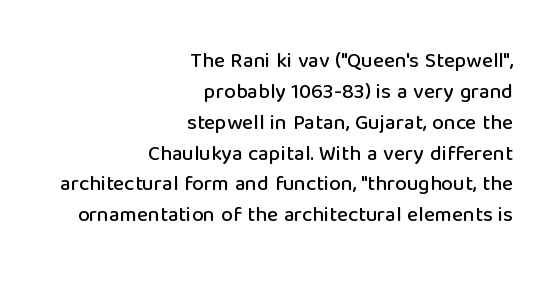
Q: Is the text italic (slanted)? A: No, it is upright.
Q: Is the text underlined? A: No.
Q: How is the paragraph aligned? A: Right-aligned.
Q: Is the spacing between letters normal or unusually wide? A: Normal.
Q: Is the spacing between lines tight, normal or loose? A: Normal.
